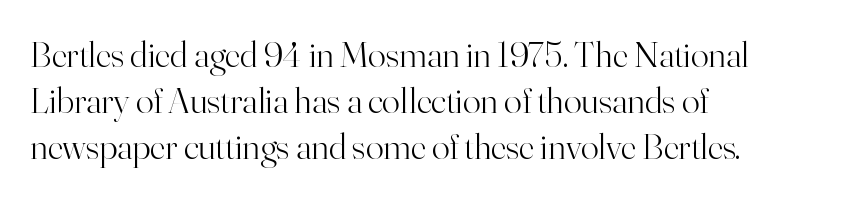
Stems and bowls with no extra thickness — not bold. These lines keep a tight, regular rhythm from letter to letter. Ordinary non-slanted type is in use. The rendering uses natural spacing where letterforms have individual widths.
